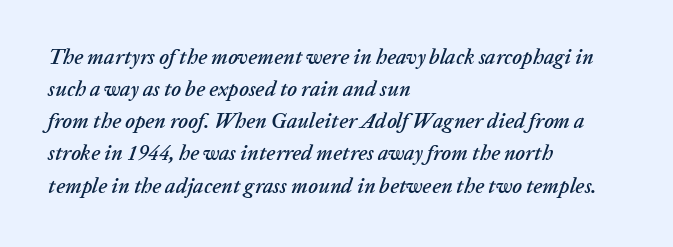
The typesetter chose a ragged-right arrangement here. The line-height multiplier appears to be the usual default. Letters rest on an invisible, unmarked baseline. Students, note that the glyphs here touch the page at normal intervals.
